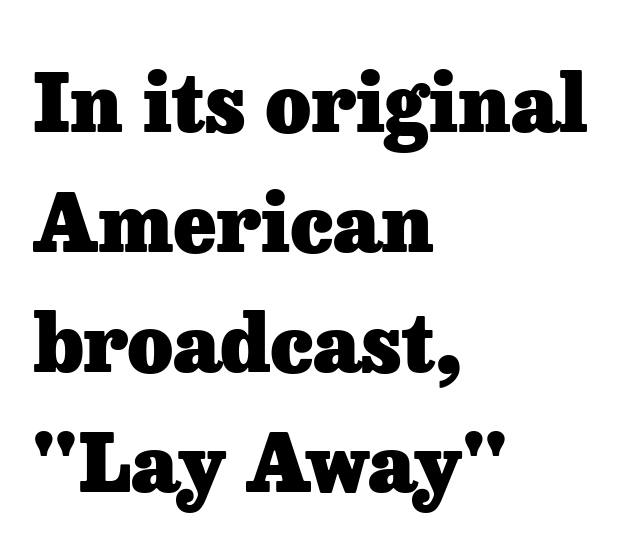
Line beginnings align vertically; line endings do not. Anything drawn beneath the words? Only blank space. The letters advance in unequal steps, a hallmark of proportional type. Nobody touched the tracking dial on this one. I'd call this a serif setting — the letters wear small feet.
